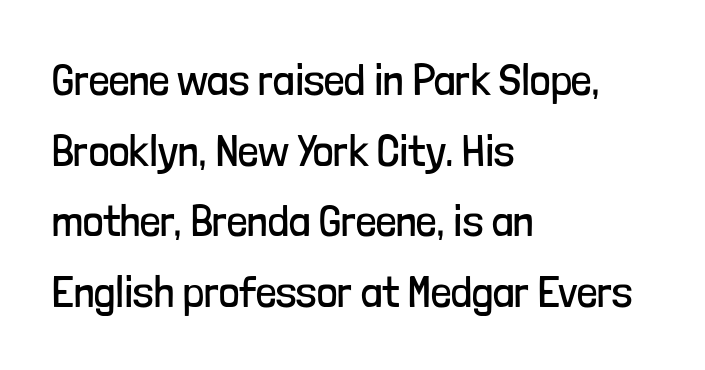
Q: Is the text bold? A: No.
Q: Is the text italic (slanted)? A: No, it is upright.
Q: Is the typeface a serif or a sans-serif typeface? A: Sans-serif.
Q: Is the text underlined? A: No.
Q: How is the paragraph aligned? A: Left-aligned.
Q: Is the spacing between letters normal or unusually wide? A: Normal.
Q: Is the spacing between lines tight, normal or loose? A: Normal.
Q: Width (condensed, normal, or wide)? A: Condensed.
Q: Stroke contrast? A: Low.
Q: x-height? A: Medium.
Q: Monospaced? A: No.
